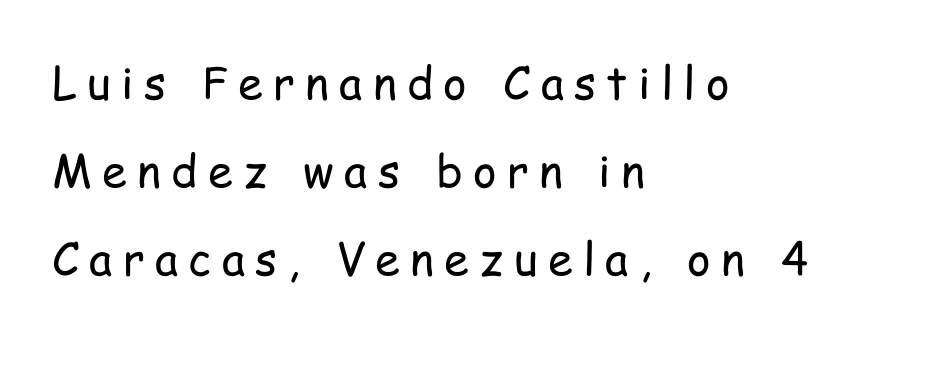
The image shows 45 px regular-weight, condensed sans-serif type, upright; set left-aligned, loose line spacing (1.96x), unusually wide letter spacing (+0.23 em), not underlined; low stroke contrast and a medium x-height.
